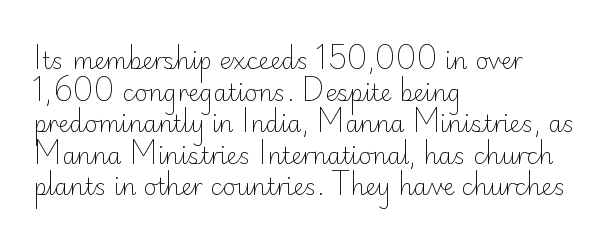
{"italic": "no", "bold": "no", "underline": "no", "align": "left", "line_spacing": "normal", "line_spacing_ratio": 1.37, "letter_spacing": "normal", "letter_spacing_em": 0.0, "glyph_px": 23}
